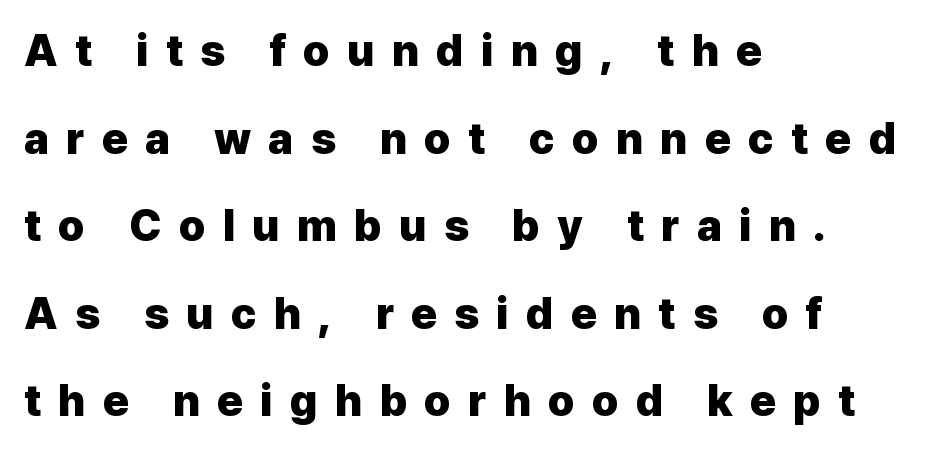
Q: Is the text bold? A: Yes.
Q: Is the text italic (slanted)? A: No, it is upright.
Q: Is the typeface a serif or a sans-serif typeface? A: Sans-serif.
Q: Is the text underlined? A: No.
Q: How is the paragraph aligned? A: Left-aligned.
Q: Is the spacing between letters normal or unusually wide? A: Unusually wide.
Q: Is the spacing between lines tight, normal or loose? A: Loose.
Q: Width (condensed, normal, or wide)? A: Normal.
Q: Stroke contrast? A: Low.
Q: x-height? A: Medium.
Q: Monospaced? A: No.
